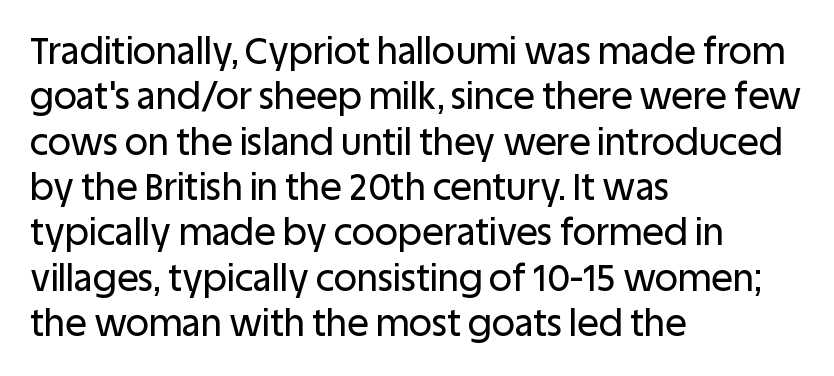
Clear beneath every line of the passage. Characters follow at the spacing the type designer built in. Quick note: not italic, upright. Proportional: the letters do not fall into vertical columns.
